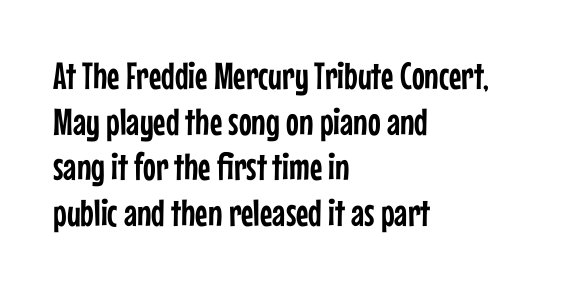
The image shows 38 px condensed sans-serif type, upright; set left-aligned, line spacing 1.2x, normal letter spacing, not underlined; low stroke contrast and a medium x-height.
